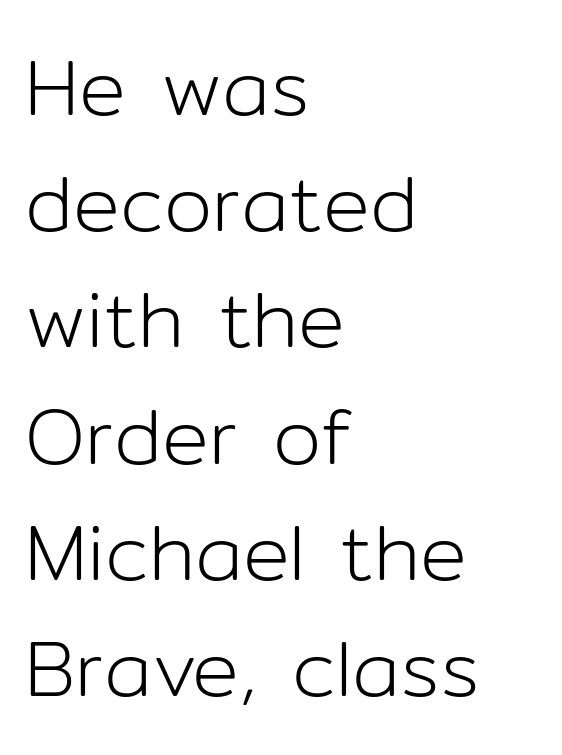
The image shows 78 px light sans-serif type, upright; set left-aligned, normal line spacing (1.49x), normal letter spacing, not underlined; low stroke contrast and a medium x-height.
